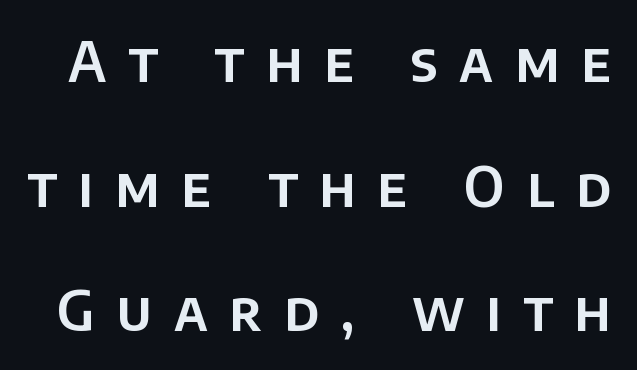
Caption: expanded tracking, letters set apart. You can tell from the bare stems that sans-serif type was used. Character widths vary here, with narrow letters taking less room than wide ones. One glance says open: line gaps are wider than usual. Type without underlining. The font's upright variant was chosen for this text.
